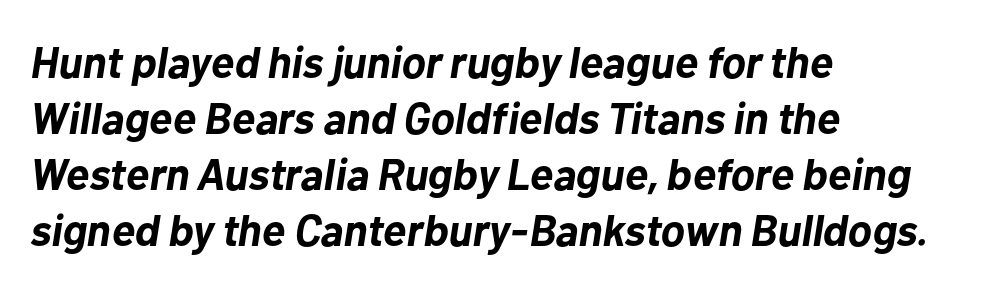
Q: Is the text bold? A: Yes.
Q: Is the text italic (slanted)? A: Yes, it leans right by about 10 degrees.
Q: Is the text underlined? A: No.
Q: How is the paragraph aligned? A: Left-aligned.
Q: Is the spacing between letters normal or unusually wide? A: Normal.
Q: Is the spacing between lines tight, normal or loose? A: Normal.
Q: Width (condensed, normal, or wide)? A: Normal.
Q: Stroke contrast? A: Low.
Q: x-height? A: Medium.
Q: Monospaced? A: No.
